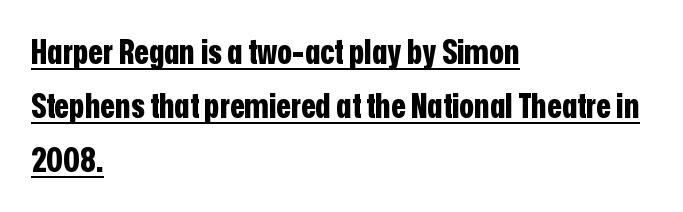
{"serif": "no", "italic": "no", "bold": "yes", "weight": "bold", "width": "condensed", "stroke_contrast": "low", "x_height": "medium", "monospaced": "no", "underline": "yes", "align": "left", "line_spacing": "normal", "line_spacing_ratio": 1.59, "letter_spacing": "normal", "letter_spacing_em": 0.0, "glyph_px": 34}
